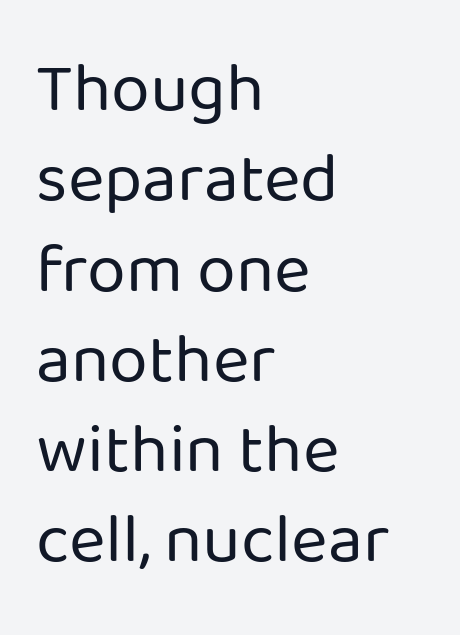
The image shows 70 px regular-weight sans-serif type, upright; set left-aligned, normal line spacing (1.29x), normal letter spacing, not underlined; low stroke contrast and a medium x-height.
